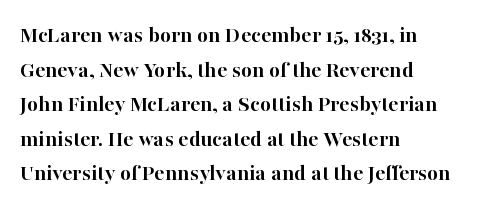
Rule under the text: the space is simply empty. Nothing unusual about the tracking: characters are spaced as the font intends. Leading: standard. This sample uses an upright cut, with every glyph sitting square on the baseline. Set as a true bold cut, around the 700 mark. Line beginnings align vertically; line endings do not.
